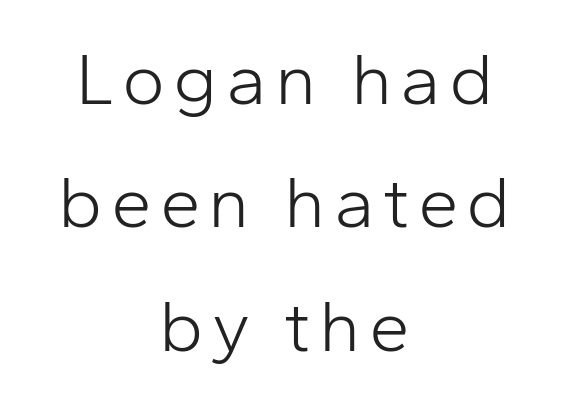
The glyphs are unaccompanied by any horizontal stroke below them. Do the letters lean? They stand straight. Does the leading feel generous? No, just average. The typeface chosen for these lines omits serifs. Each line is balanced around a shared central axis. Ink coverage per letter is moderate at most.
